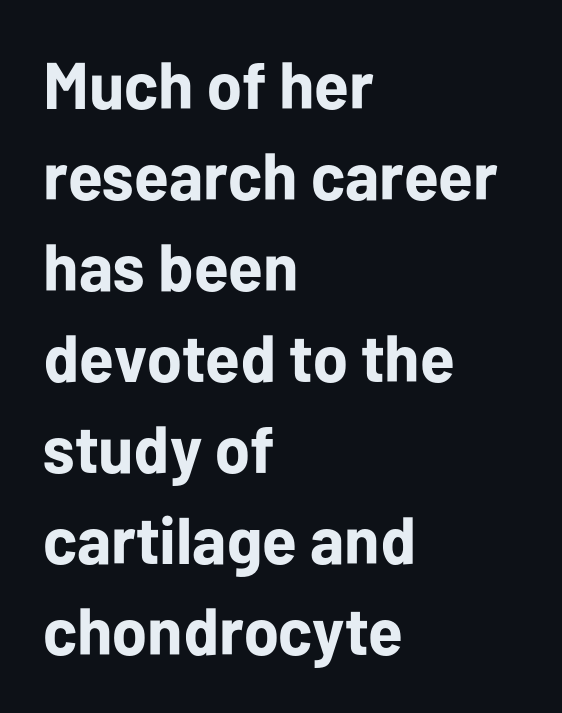
The image shows 66 px bold sans-serif type, upright; set left-aligned, normal line spacing (1.38x), normal letter spacing, not underlined; low stroke contrast and a medium x-height.
